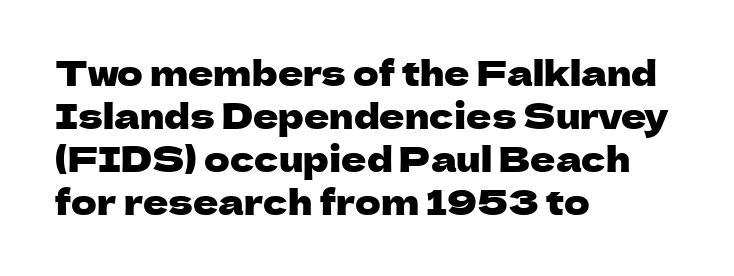
The passage shown is not underscored anywhere. Letter spacing: default. This rendering employs a face without finishing strokes, i.e., a sans-serif. Casual observation: everything's shoved over to the left. Every character sits straight up, as roman type does. Spacing verdict: proportional, widths tailored to each character.
